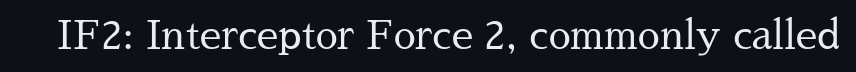
Q: Is the text bold? A: No.
Q: Is the text italic (slanted)? A: No, it is upright.
Q: Is the typeface a serif or a sans-serif typeface? A: Serif.
Q: Is the text underlined? A: No.
Q: Is the spacing between letters normal or unusually wide? A: Normal.
Q: Width (condensed, normal, or wide)? A: Normal.
Q: Stroke contrast? A: Medium.
Q: x-height? A: Medium.
Q: Monospaced? A: No.
